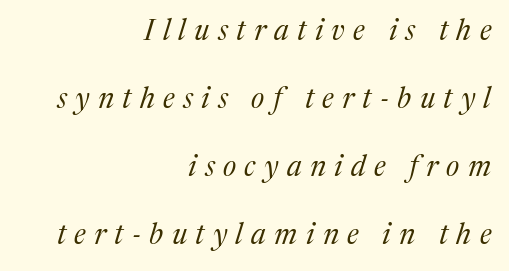
Q: Is the text bold? A: No.
Q: Is the text italic (slanted)? A: Yes, it leans right by about 17 degrees.
Q: Is the typeface a serif or a sans-serif typeface? A: Serif.
Q: Is the text underlined? A: No.
Q: How is the paragraph aligned? A: Right-aligned.
Q: Is the spacing between letters normal or unusually wide? A: Unusually wide.
Q: Is the spacing between lines tight, normal or loose? A: Loose.
Q: Width (condensed, normal, or wide)? A: Normal.
Q: Stroke contrast? A: Medium.
Q: x-height? A: Medium.
Q: Monospaced? A: No.
